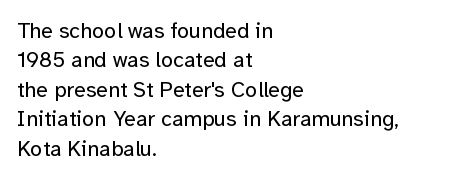
{"italic": "no", "bold": "no", "underline": "no", "align": "left", "line_spacing": "normal", "line_spacing_ratio": 1.34, "letter_spacing": "normal", "letter_spacing_em": 0.0, "glyph_px": 22}
